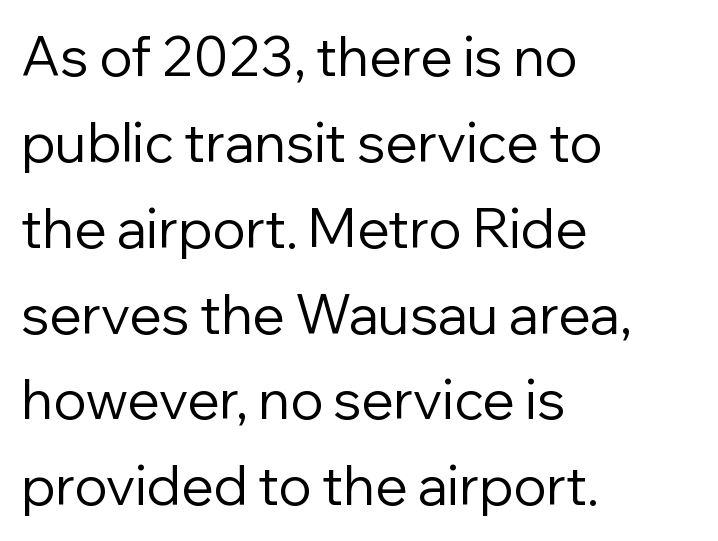
Q: Is the text bold? A: No.
Q: Is the text italic (slanted)? A: No, it is upright.
Q: Is the typeface a serif or a sans-serif typeface? A: Sans-serif.
Q: Is the text underlined? A: No.
Q: How is the paragraph aligned? A: Left-aligned.
Q: Is the spacing between letters normal or unusually wide? A: Normal.
Q: Is the spacing between lines tight, normal or loose? A: Normal.
Q: Width (condensed, normal, or wide)? A: Normal.
Q: Stroke contrast? A: Low.
Q: x-height? A: Medium.
Q: Monospaced? A: No.
